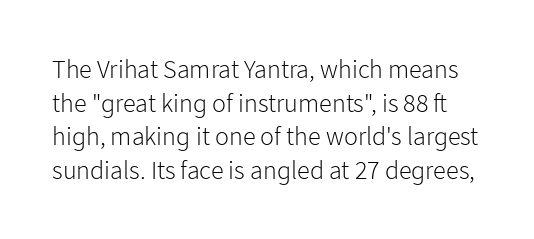
Q: Is the text bold? A: No.
Q: Is the text italic (slanted)? A: No, it is upright.
Q: Is the text underlined? A: No.
Q: Is the spacing between letters normal or unusually wide? A: Normal.
Q: Is the spacing between lines tight, normal or loose? A: Normal.
